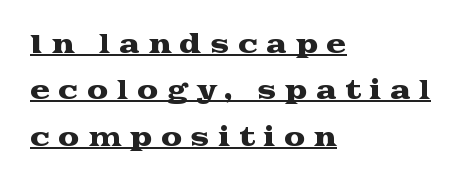
{"italic": "no", "underline": "yes", "align": "left", "line_spacing": "loose", "line_spacing_ratio": 1.93, "letter_spacing": "wide", "letter_spacing_em": 0.34, "glyph_px": 24}
